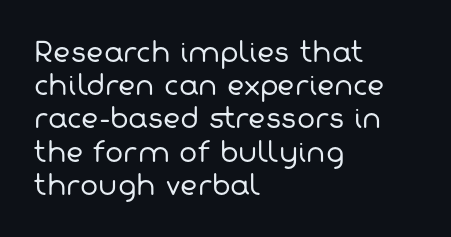
Q: Is the text bold? A: No.
Q: Is the text underlined? A: No.
Q: How is the paragraph aligned? A: Left-aligned.
Q: Is the spacing between letters normal or unusually wide? A: Normal.
